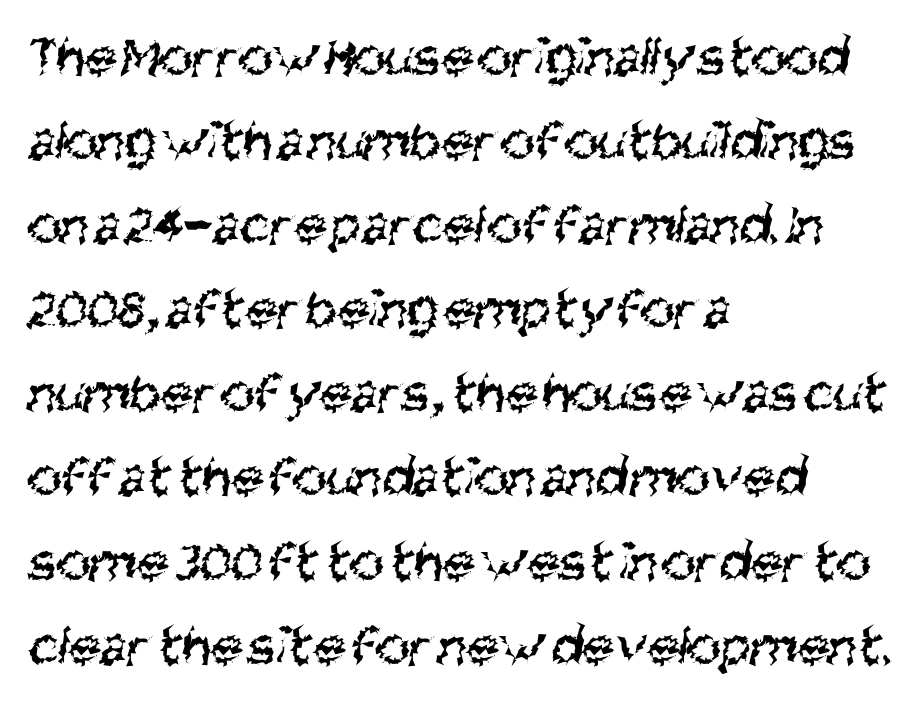
Q: Is the text bold? A: No.
Q: Is the typeface a serif or a sans-serif typeface? A: Sans-serif.
Q: Is the text underlined? A: No.
Q: How is the paragraph aligned? A: Left-aligned.
Q: Is the spacing between letters normal or unusually wide? A: Normal.
Q: Is the spacing between lines tight, normal or loose? A: Normal.
Q: Width (condensed, normal, or wide)? A: Condensed.
Q: Stroke contrast? A: Medium.
Q: x-height? A: Large.
Q: Monospaced? A: No.
